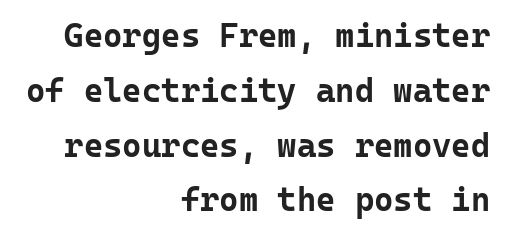
The image shows 33 px bold sans-serif type, upright, monospaced; set right-aligned, normal line spacing (1.66x), normal letter spacing, not underlined; low stroke contrast and a medium x-height.
